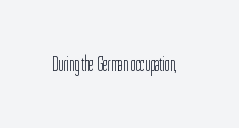
The image shows 21 px text type, upright; set normal letter spacing, not underlined.
